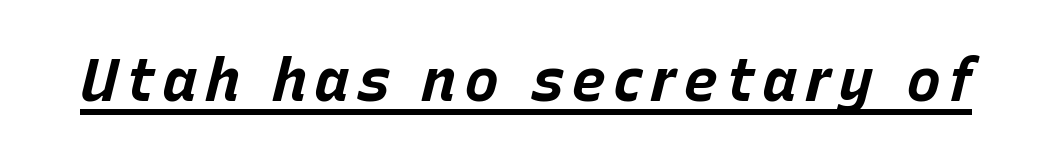
Has an underline been added? It has. What weight is shown? A full bold with thick strokes. Note the varied advance widths — an 'i' is clearly narrower than an 'm'. Emphasis-style slanted type is in use.
